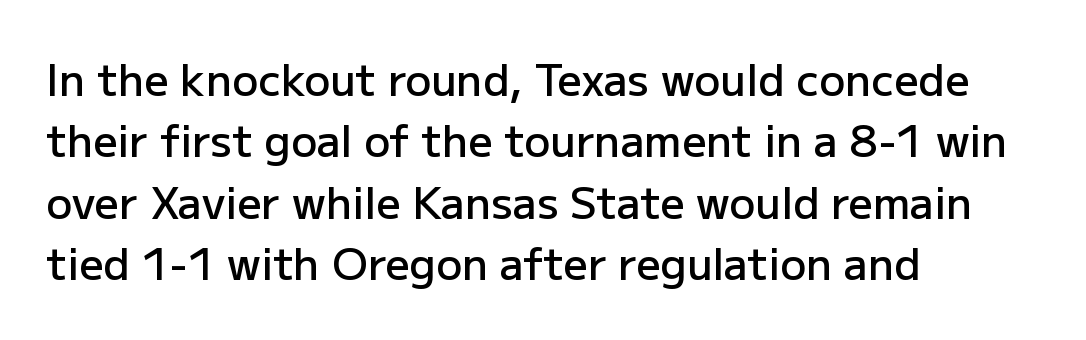
The image shows 43 px semibold sans-serif type, upright; set left-aligned, normal line spacing (1.43x), normal letter spacing, not underlined; low stroke contrast and a medium x-height.
